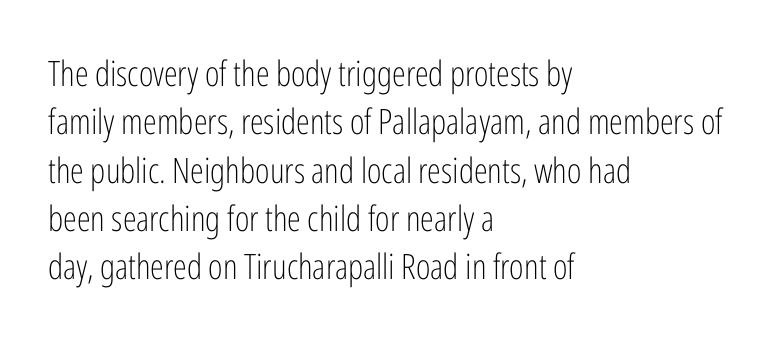
Visually the block forms a straight wall on the left and a jagged coastline on the right. These lines are composed in type without serifs. You could not count columns in this text — the font is proportionally spaced. The weight would be labelled regular, book, light, or lighter still.
